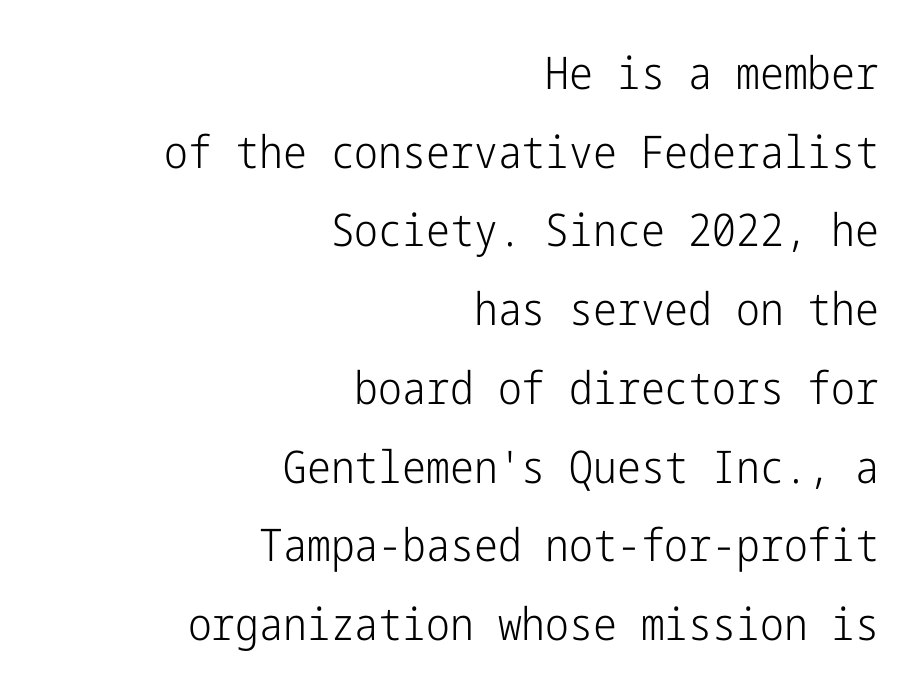
In CSS terms this would be text-align: right. Just letters on the line, the space beneath them empty. Observe the ordinary spacing: letters are neighbours, not strangers. Are there feet on the stems? There aren't — it's a sans. Weight: regular or lighter. The specimen reads as upright at a glance.
